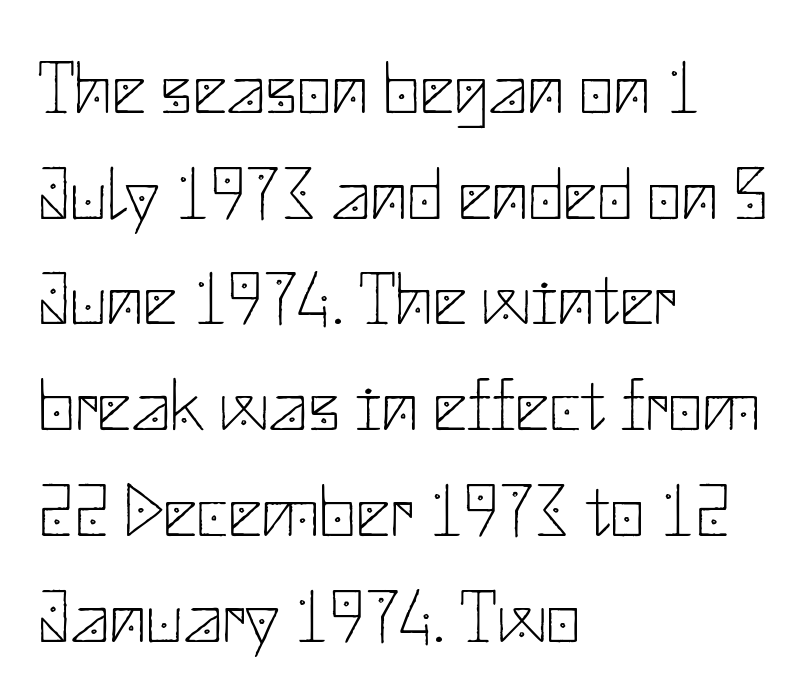
{"serif": "no", "italic": "no", "bold": "no", "weight": "thin", "width": "normal", "stroke_contrast": "low", "x_height": "small", "underline": "no", "align": "left", "line_spacing": "normal", "line_spacing_ratio": 1.41, "letter_spacing": "normal", "letter_spacing_em": 0.0, "glyph_px": 75}
